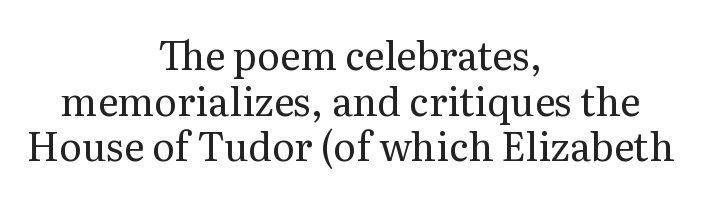
{"serif": "yes", "italic": "no", "bold": "no", "weight": "regular", "width": "normal", "stroke_contrast": "medium", "x_height": "medium", "monospaced": "no", "underline": "no", "align": "center", "line_spacing_ratio": 1.17, "letter_spacing": "normal", "letter_spacing_em": 0.0, "glyph_px": 39}
